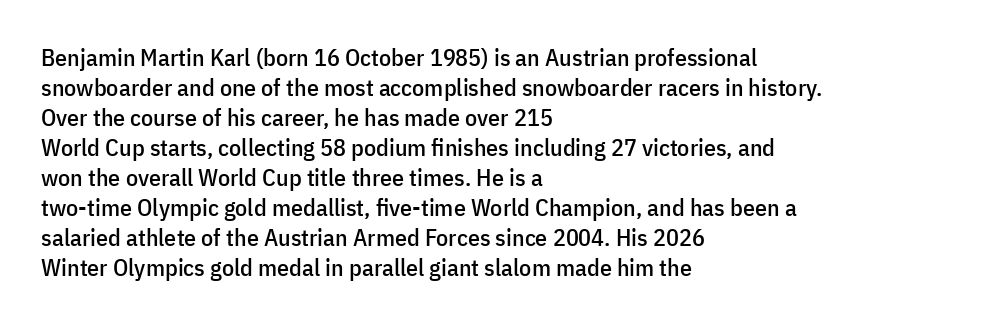
The image shows 24 px text type, upright; set left-aligned, normal line spacing (1.25x), normal letter spacing, not underlined.
